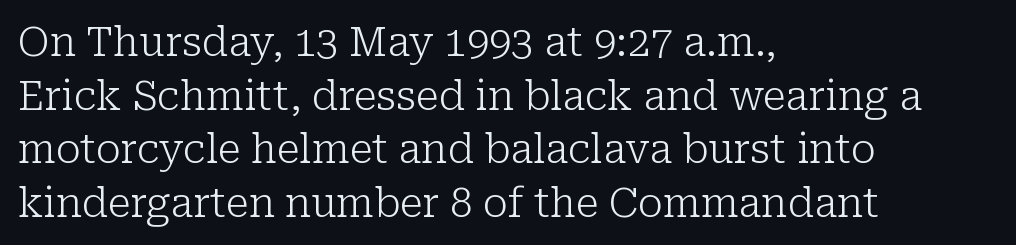
The font family rendered here belongs to the serif group. Each new line begins a customary step beneath the previous one. A typesetter would call this proportional, since set widths differ per character. The paragraph shown leans on its left margin. On a weight scale, this lands at 450 or below.
